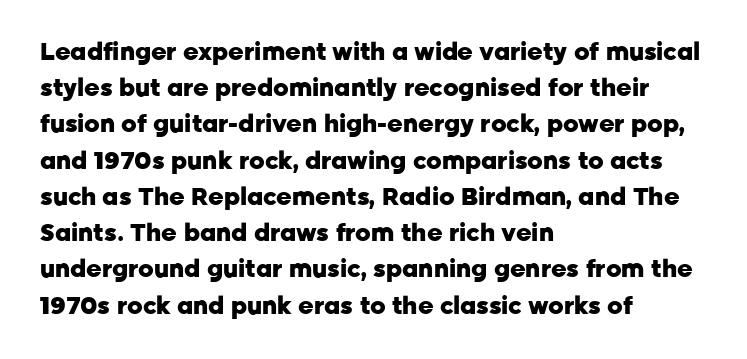
The image shows 24 px bold type, upright; set left-aligned, normal line spacing (1.51x), normal letter spacing, not underlined.
